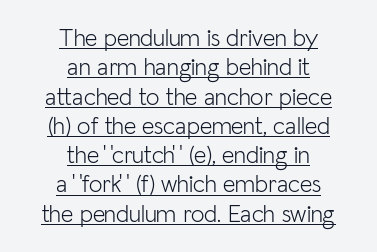
The image shows 24 px text type, upright; set centered, line spacing 1.22x, normal letter spacing, underlined.
